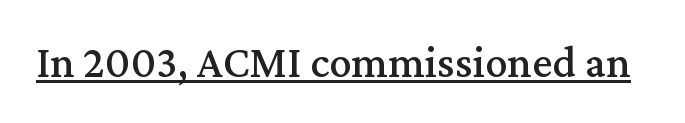
{"serif": "yes", "italic": "no", "width": "normal", "stroke_contrast": "medium", "x_height": "medium", "monospaced": "no", "underline": "yes", "letter_spacing": "normal", "letter_spacing_em": 0.0, "glyph_px": 45}
